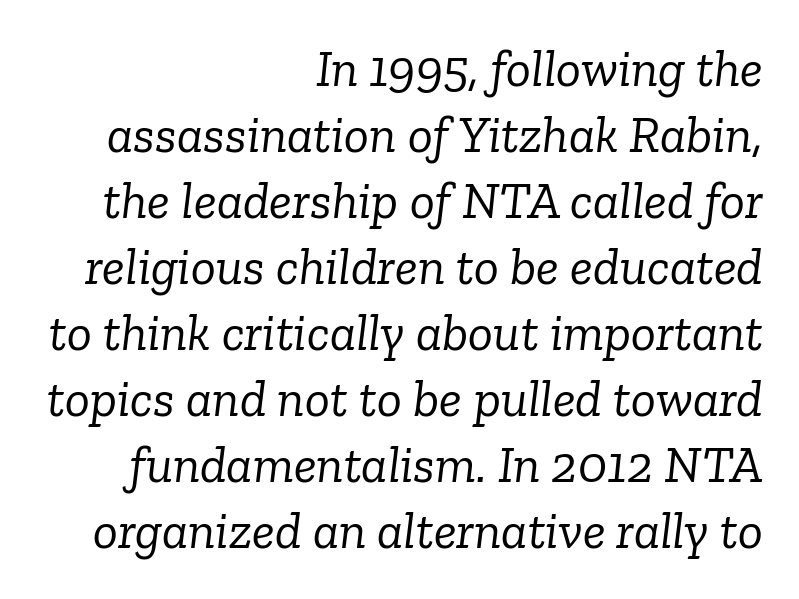
Line spacing here is normal. Are there feet on the stems? There are — it's a serif. Stroke mass is kept to a normal reading level or below. The passage is arranged like a letterhead date or caption credit — flush right. This rendering features lettering with no underline. The rendering applies a slant to the glyphs.
